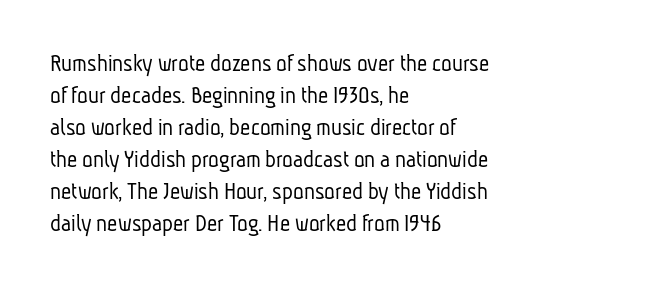
{"bold": "no", "underline": "no", "align": "left", "line_spacing": "normal", "line_spacing_ratio": 1.28, "letter_spacing": "normal", "letter_spacing_em": 0.0, "glyph_px": 25}
